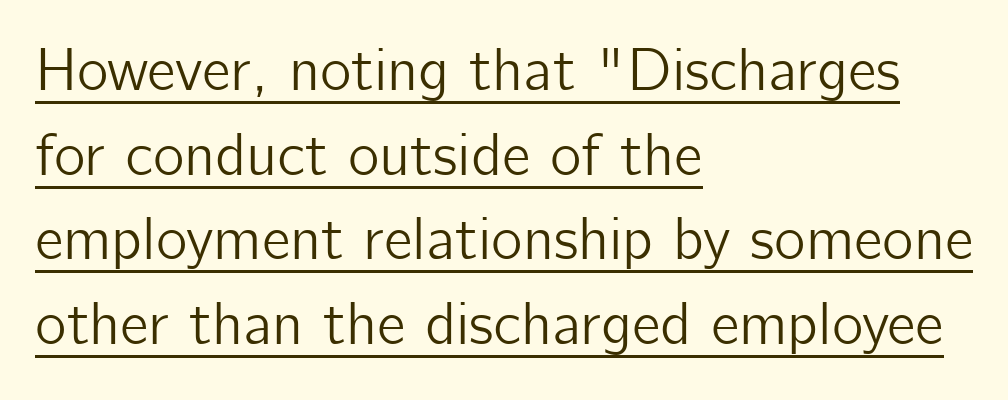
Q: Is the text italic (slanted)? A: No, it is upright.
Q: Is the typeface a serif or a sans-serif typeface? A: Sans-serif.
Q: Is the text underlined? A: Yes.
Q: How is the paragraph aligned? A: Left-aligned.
Q: Is the spacing between letters normal or unusually wide? A: Normal.
Q: Is the spacing between lines tight, normal or loose? A: Normal.
Q: Width (condensed, normal, or wide)? A: Normal.
Q: Stroke contrast? A: Low.
Q: x-height? A: Medium.
Q: Monospaced? A: No.
